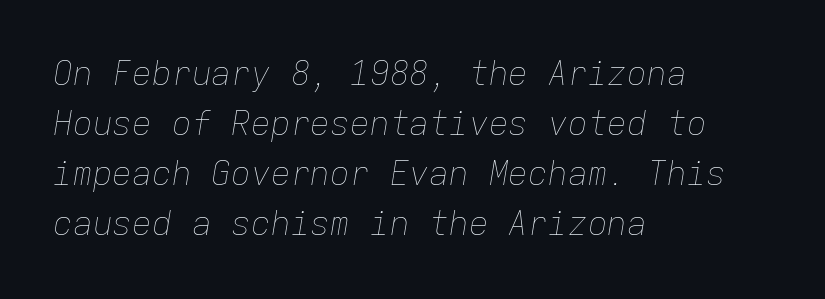
The image shows 33 px thin type, italic (leaning right), monospaced; set left-aligned, normal line spacing (1.52x), normal letter spacing, not underlined; low stroke contrast and a medium x-height.
